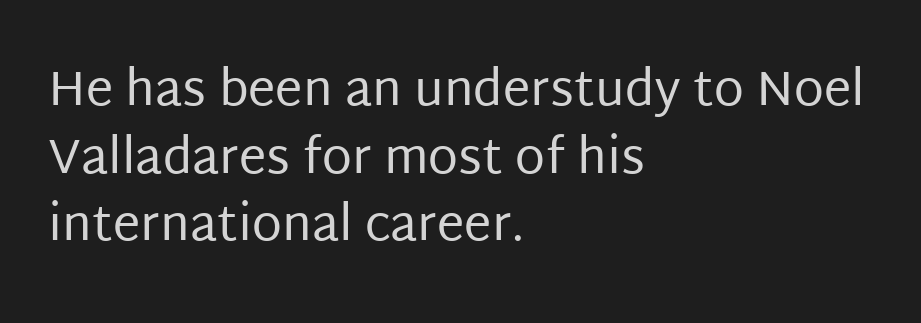
The typesetting does not lean heavy: it is not bold. Does the type have serifs? No, each stem ends abruptly. Character widths vary here, with narrow letters taking less room than wide ones. If you drew a ruler down the left edge, every line would touch it. Characters remain perfectly vertical along every line. A typesetter would call this leading conventional body-copy spacing.
